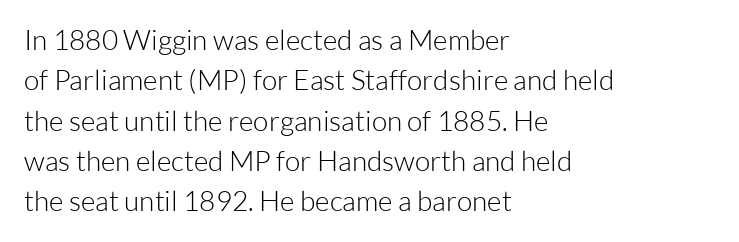
The image shows 28 px light sans-serif type, upright; set left-aligned, normal line spacing (1.44x), normal letter spacing, not underlined; low stroke contrast and a medium x-height.
